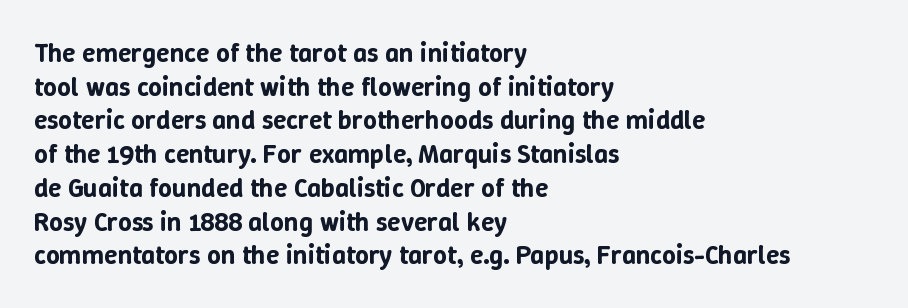
The image shows 27 px text type, upright; set left-aligned, normal line spacing (1.25x), normal letter spacing, not underlined.
